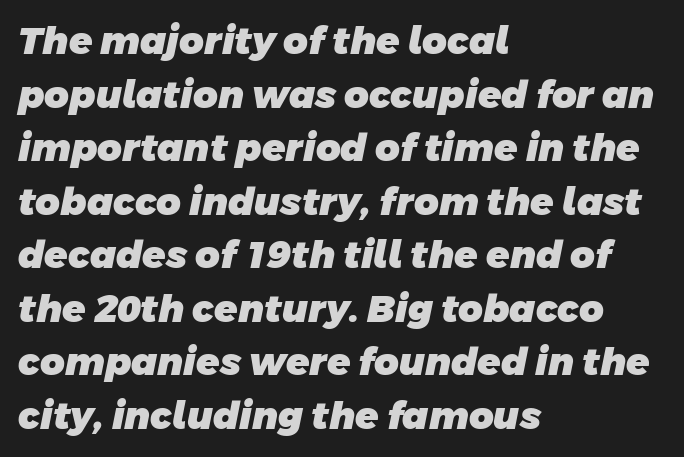
The image shows 38 px heavy sans-serif type; set left-aligned, normal line spacing (1.41x), normal letter spacing, not underlined; low stroke contrast and a large x-height.
